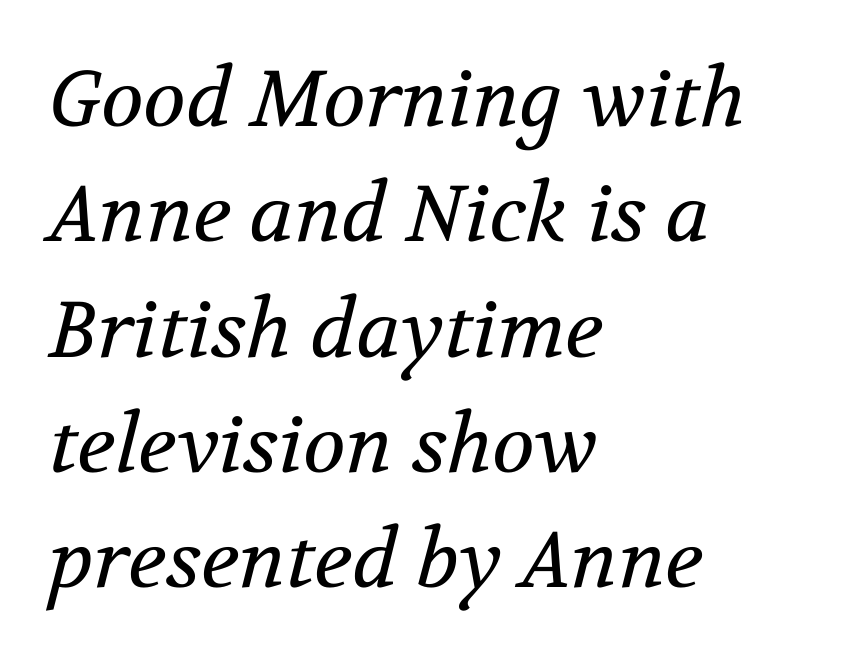
Q: Is the text bold? A: No.
Q: Is the text italic (slanted)? A: Yes, it leans right by about 12 degrees.
Q: Is the typeface a serif or a sans-serif typeface? A: Serif.
Q: Is the text underlined? A: No.
Q: How is the paragraph aligned? A: Left-aligned.
Q: Is the spacing between letters normal or unusually wide? A: Normal.
Q: Is the spacing between lines tight, normal or loose? A: Normal.
Q: Width (condensed, normal, or wide)? A: Normal.
Q: Stroke contrast? A: Medium.
Q: x-height? A: Medium.
Q: Monospaced? A: No.
